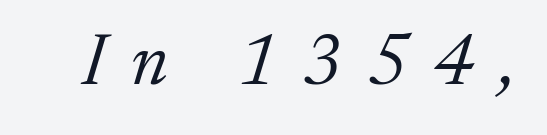
The tracking jumps out immediately: characters are airy and widely separated. The gap between lines stays unmarked. These glyphs show unthickened strokes, regular width or finer. The letters carry serifs — small finishing strokes at the ends of their stems.
